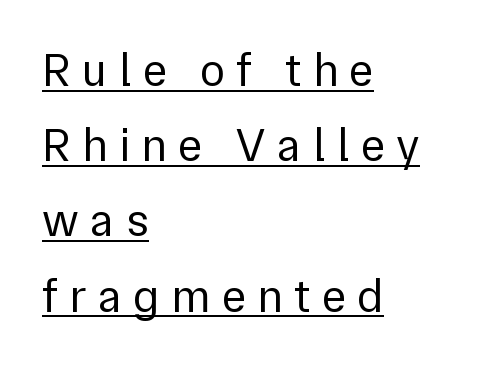
The image shows 47 px regular-weight sans-serif type, upright; set left-aligned, normal line spacing (1.6x), unusually wide letter spacing (+0.24 em), underlined; a medium x-height.
